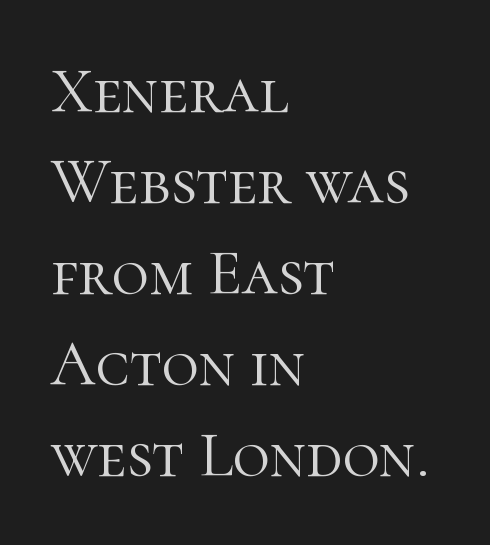
The image shows 64 px light serif type, upright; set left-aligned, normal line spacing (1.42x), normal letter spacing, not underlined; high stroke contrast and a medium x-height.
